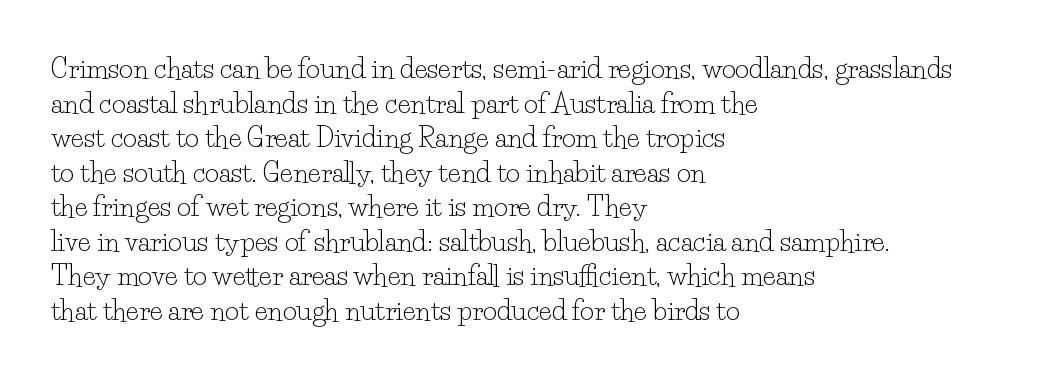
The block of text has a typical density, with ordinary space between rows. Which margin do the lines hug? The left one — the right edge is uneven. The space directly below the letters is spotless. This is the regular roman posture of the typeface. Does extra space separate the letters? No, they use regular spacing.
